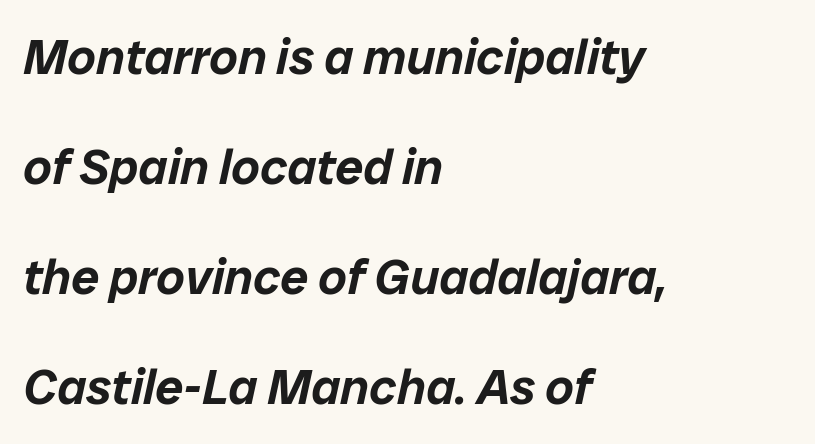
Letters rest on an invisible, unmarked baseline. Quick note: interline space is abundant. Leftover space on each line is placed entirely after the last word. You could not count columns in this text — the font is proportionally spaced. A typesetter would call this zero additional tracking.
